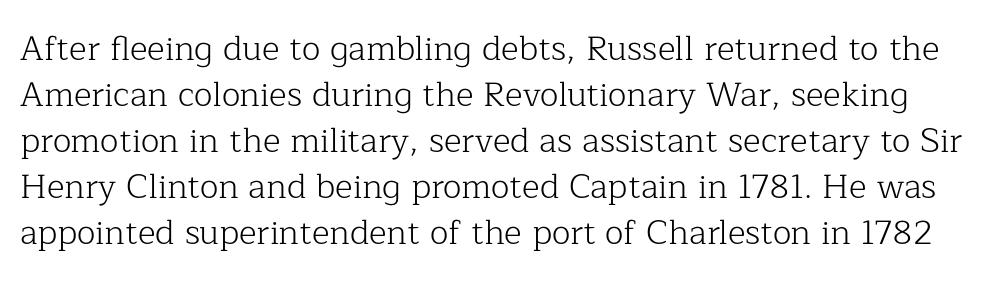
Caption: face not bold, strokes unweighted. Has an underline been added? It has not. These lines are composed in type with serifs. Letter spacing: default.
